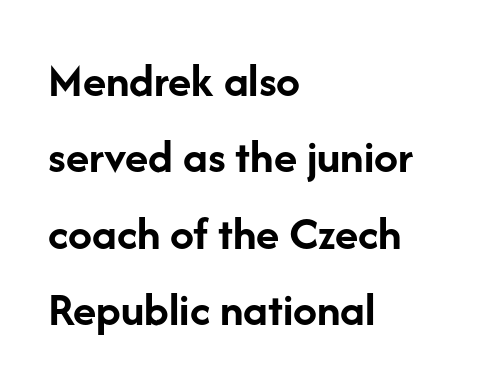
Q: Is the text bold? A: Yes.
Q: Is the text italic (slanted)? A: No, it is upright.
Q: Is the typeface a serif or a sans-serif typeface? A: Sans-serif.
Q: Is the text underlined? A: No.
Q: How is the paragraph aligned? A: Left-aligned.
Q: Is the spacing between letters normal or unusually wide? A: Normal.
Q: Is the spacing between lines tight, normal or loose? A: Normal.
Q: Width (condensed, normal, or wide)? A: Normal.
Q: Stroke contrast? A: Low.
Q: x-height? A: Medium.
Q: Monospaced? A: No.
